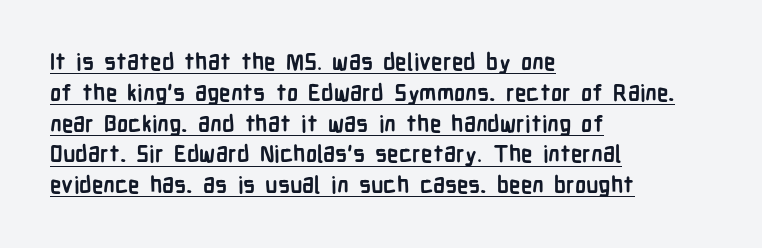
Does the lettering tilt? It doesn't — this is upright. Each line of the rendering has a horizontal stroke beneath the glyphs. One-word summary of the alignment: left. The type is set solid horizontally, with unmodified tracking. Pretty heavy lettering here — definitely bold.
